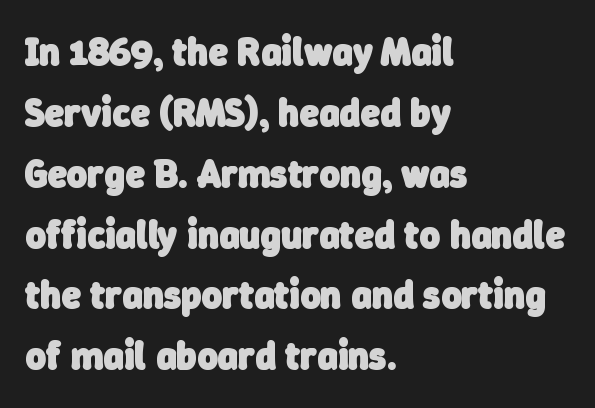
{"serif": "no", "bold": "yes", "weight": "heavy", "width": "normal", "stroke_contrast": "low", "x_height": "medium", "monospaced": "no", "underline": "no", "align": "left", "line_spacing": "normal", "line_spacing_ratio": 1.56, "letter_spacing": "normal", "letter_spacing_em": 0.0, "glyph_px": 39}
